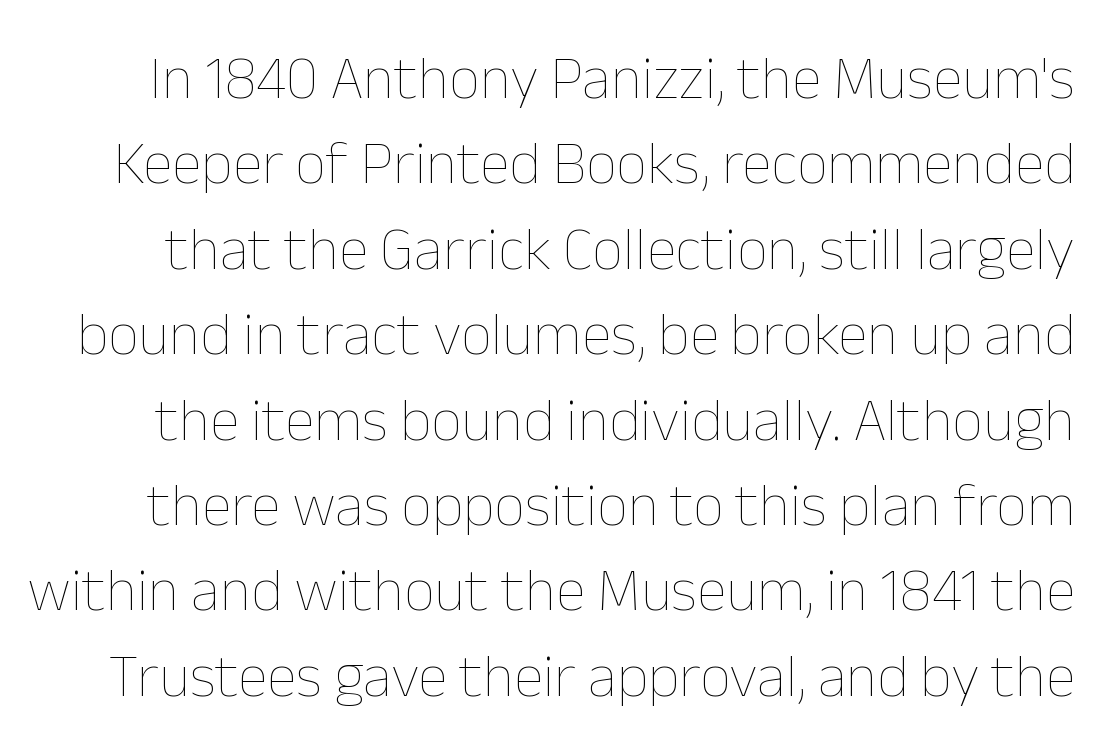
The image shows 61 px thin type, upright; set normal line spacing (1.4x), normal letter spacing, not underlined; low stroke contrast and a medium x-height.
